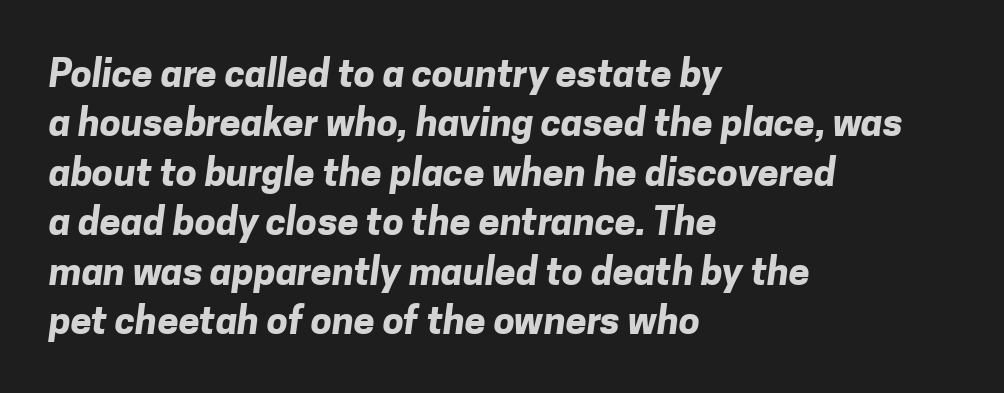
{"serif": "no", "bold": "yes", "weight": "bold", "width": "normal", "stroke_contrast": "low", "x_height": "medium", "monospaced": "no", "underline": "no", "align": "left", "line_spacing": "normal", "line_spacing_ratio": 1.3, "letter_spacing": "normal", "letter_spacing_em": 0.0, "glyph_px": 38}
